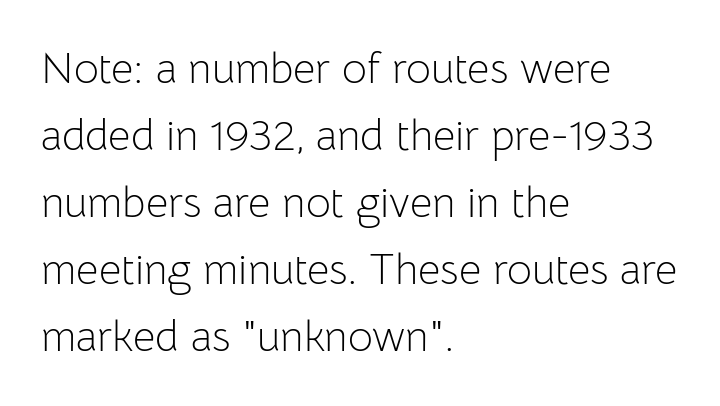
The image shows 43 px light sans-serif type, upright; set left-aligned, normal line spacing (1.56x), normal letter spacing, not underlined; low stroke contrast and a medium x-height.
